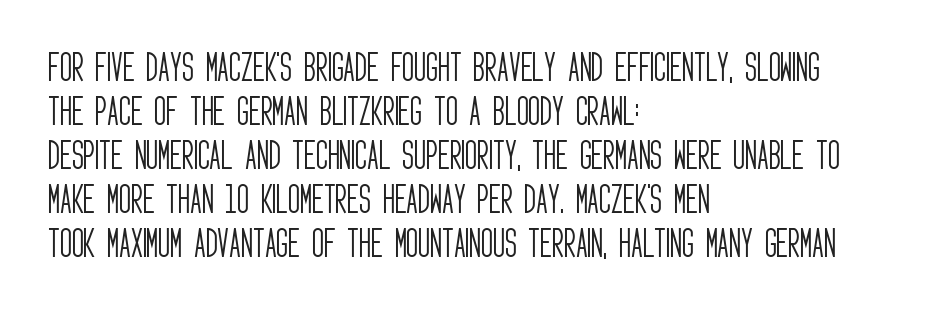
{"serif": "no", "italic": "no", "bold": "no", "weight": "light", "width": "condensed", "stroke_contrast": "low", "x_height": "large", "monospaced": "no", "underline": "no", "align": "left", "line_spacing": "normal", "line_spacing_ratio": 1.33, "letter_spacing": "normal", "letter_spacing_em": 0.0, "glyph_px": 33}
